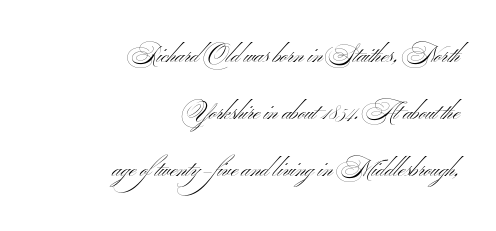
The image shows 23 px text type; set right-aligned, loose line spacing (2.48x), normal letter spacing, not underlined.
